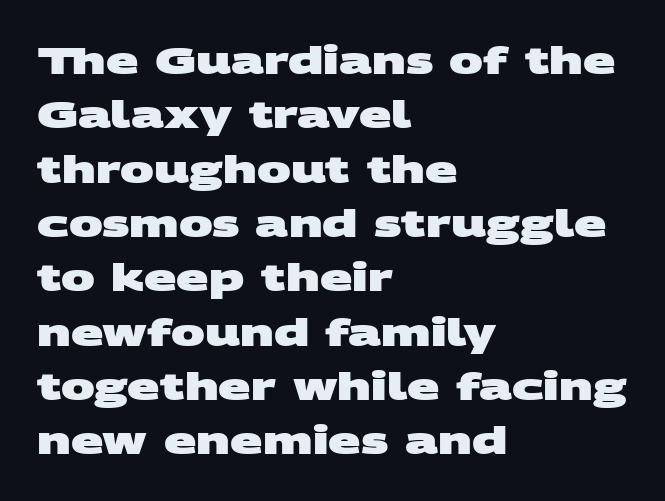
The letters are bold, with thick, heavy strokes. The rendering shows plain stroke endings on the letterforms — a sans-serif design. Reading down the block, your eye returns to a fixed left position each line. Rows of type keep a routine distance in the vertical direction. Here the designer chose a conventional face with non-uniform glyph widths.
